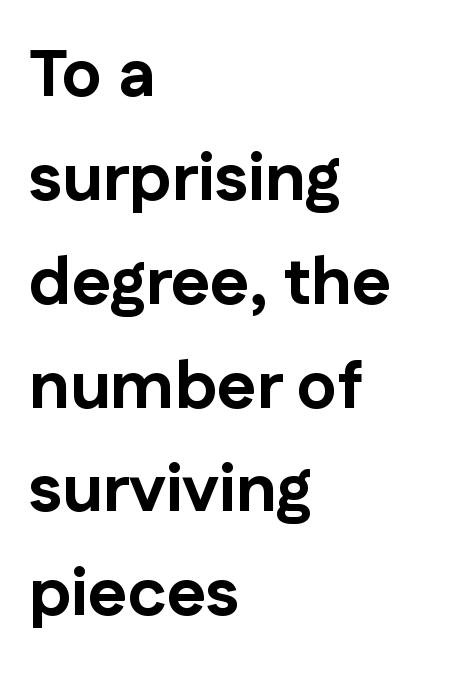
The image shows 67 px bold sans-serif type, upright; set left-aligned, normal line spacing (1.55x), normal letter spacing, not underlined; low stroke contrast and a medium x-height.
